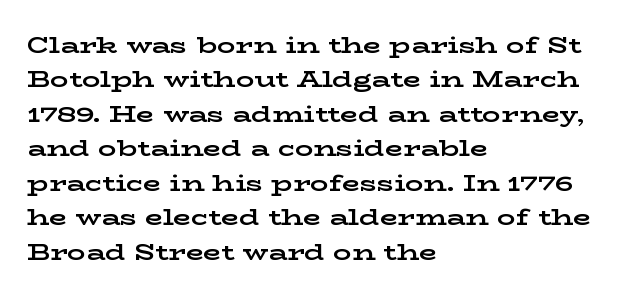
Is the letter spacing exaggerated? No — it looks like the ordinary default. Reading down the block, your eye returns to a fixed left position each line. Heavy-handed strokes throughout: this text is bold. Just letters on the line, the space beneath them empty. Baseline-to-baseline distance is the conventional proportion of letter height. A roman cut, with each character standing at attention.
